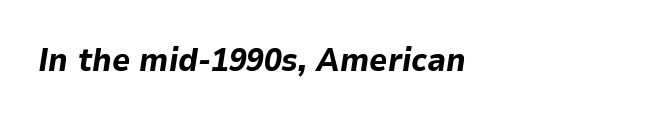
The axis of the letterforms is tilted away from vertical. Thick stems and heavy bowls — unmistakably bold. Which margin do the lines hug? The left one — the right edge is uneven. Look at the tracking — it's just the regular setting, nothing added. The foot of each line stays bare and open. Varying glyph widths throughout — classic text-font behaviour.
